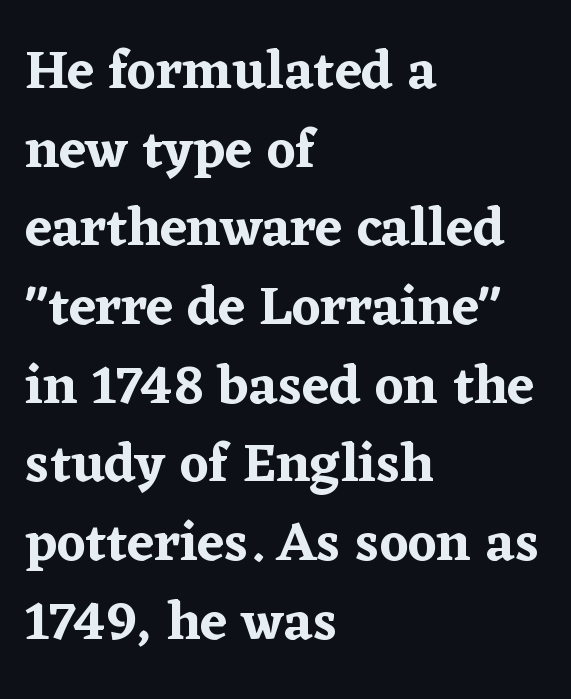
Q: Is the text italic (slanted)? A: No, it is upright.
Q: Is the typeface a serif or a sans-serif typeface? A: Serif.
Q: Is the text underlined? A: No.
Q: How is the paragraph aligned? A: Left-aligned.
Q: Is the spacing between letters normal or unusually wide? A: Normal.
Q: Is the spacing between lines tight, normal or loose? A: Normal.
Q: Width (condensed, normal, or wide)? A: Normal.
Q: Stroke contrast? A: Low.
Q: x-height? A: Medium.
Q: Monospaced? A: No.
